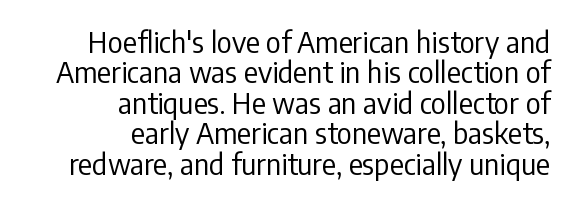
{"serif": "no", "italic": "no", "bold": "no", "weight": "regular", "width": "condensed", "stroke_contrast": "low", "x_height": "medium", "monospaced": "no", "underline": "no", "align": "right", "line_spacing": "tight", "line_spacing_ratio": 1.05, "letter_spacing": "normal", "letter_spacing_em": 0.0, "glyph_px": 29}
